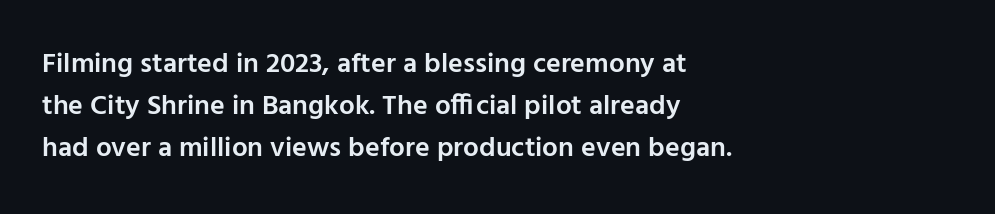
The image shows 28 px semibold sans-serif type, upright; set left-aligned, normal line spacing (1.5x), normal letter spacing, not underlined; low stroke contrast and a medium x-height.
